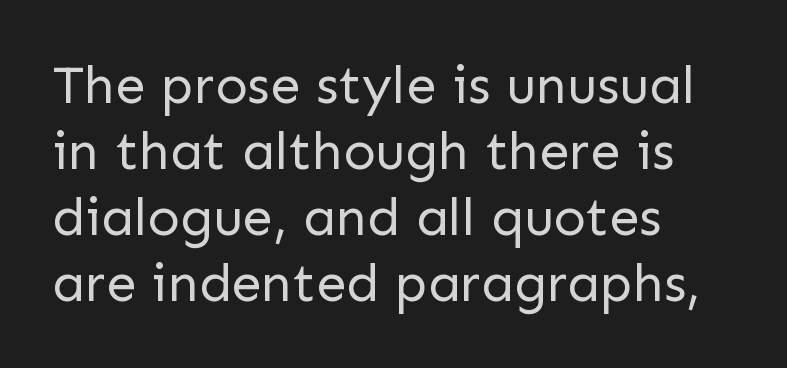
If you drew a ruler down the left edge, every line would touch it. Bold? No — there's no thickening of the strokes. Check the space under the baseline: it is left empty. A sans-serif font was chosen for this passage.
